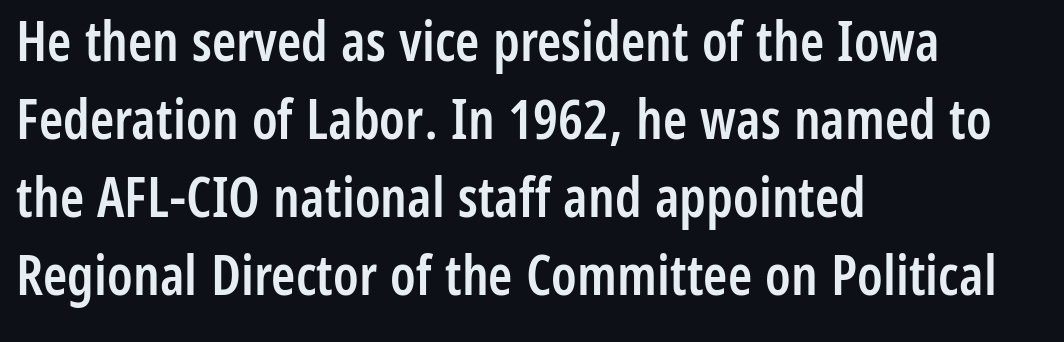
Is this a fixed-width face? No — the glyphs have proportional, varying widths. Reading down the block, your eye returns to a fixed left position each line. Honestly, there is no underline to notice here at all. Firm but not heavy-handed strokes: this text is semibold. There is no visible air inserted between adjacent glyphs. These lines sit exactly where default settings would place them.
